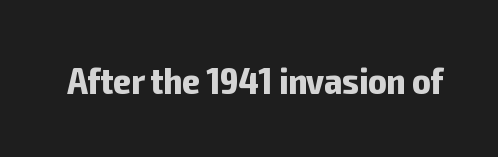
The image shows 38 px bold, condensed sans-serif type, upright; set normal letter spacing, not underlined; low stroke contrast and a medium x-height.
